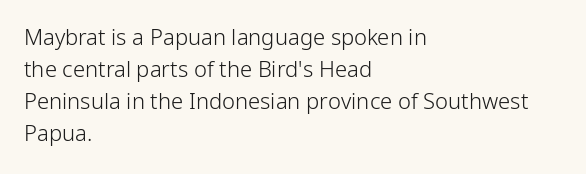
The image shows 22 px text type, upright; set left-aligned, normal line spacing (1.45x), normal letter spacing, not underlined.
